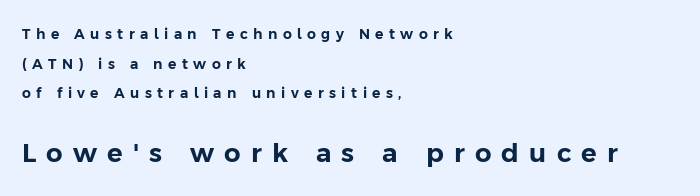
The image shows 26 px text type, upright; set left-aligned, loose line spacing (2.12x), unusually wide letter spacing (+0.39 em), not underlined; the second (bottom) block is 1.86x larger.
